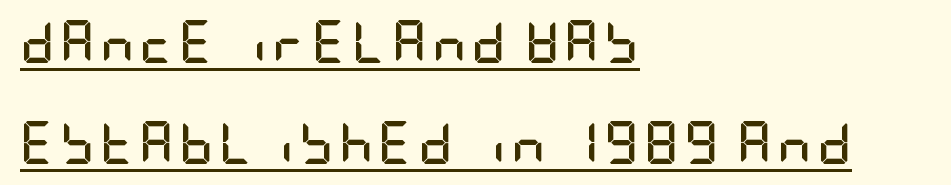
Typographic density is high because the face is bold. A baseline rule has been typeset under these characters. A student would call this left alignment; a typographer would say flush left, rag right. The leading is generous, giving the passage an open texture. Is this a sans? Yes — the strokes have no serifs. Posture: vertical.
